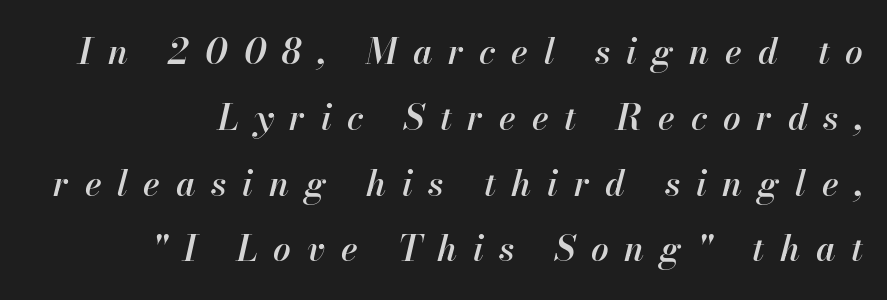
{"italic": "yes", "lean": "right", "slant_degrees": 13, "bold": "semi", "weight": "semibold", "width": "normal", "stroke_contrast": "high", "x_height": "small", "monospaced": "no", "underline": "no", "align": "right", "line_spacing_ratio": 1.88, "letter_spacing": "wide", "letter_spacing_em": 0.45, "glyph_px": 35}
